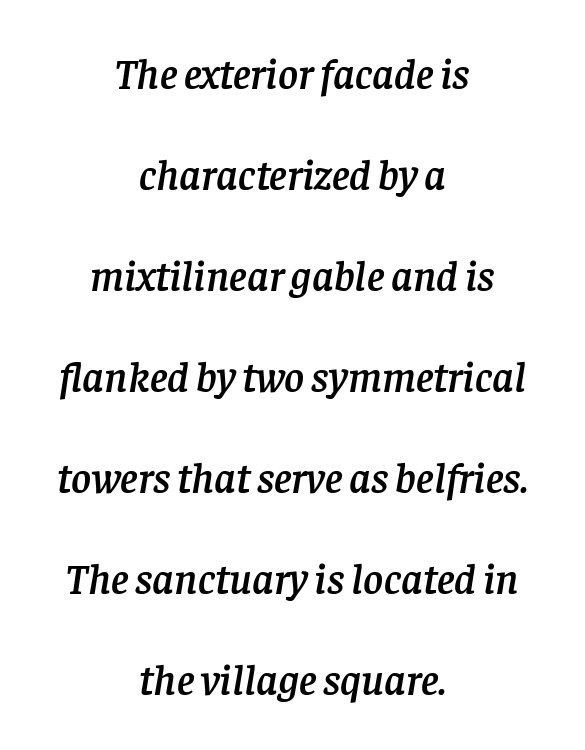
The image shows 43 px serif type, italic (leaning right); set centered, loose line spacing (2.35x), normal letter spacing, not underlined; low stroke contrast and a large x-height.
